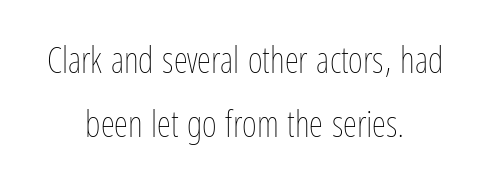
The image shows 36 px thin, condensed type, upright; set centered, line spacing 1.78x, normal letter spacing, not underlined; low stroke contrast and a medium x-height.
